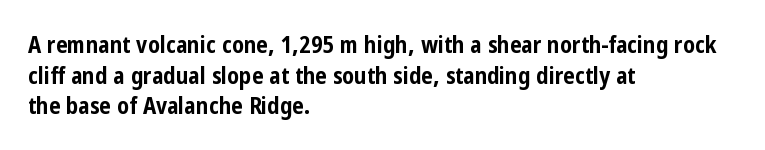
{"italic": "no", "bold": "yes", "underline": "no", "align": "left", "line_spacing": "normal", "line_spacing_ratio": 1.33, "letter_spacing": "normal", "letter_spacing_em": 0.0, "glyph_px": 23}
